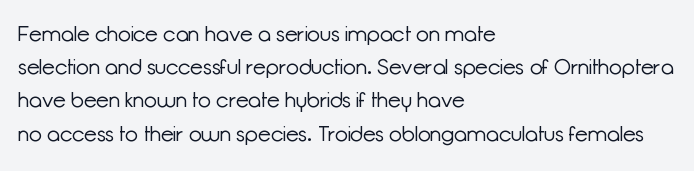
Q: Is the text bold? A: No.
Q: Is the text italic (slanted)? A: No, it is upright.
Q: Is the text underlined? A: No.
Q: How is the paragraph aligned? A: Left-aligned.
Q: Is the spacing between letters normal or unusually wide? A: Normal.
Q: Is the spacing between lines tight, normal or loose? A: Normal.
